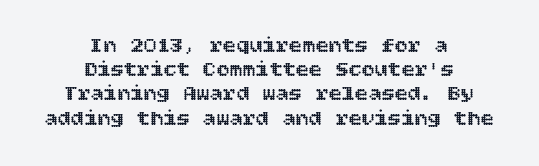
The image shows 22 px text type, upright; set centered, tight line spacing (1.1x), normal letter spacing, not underlined.
